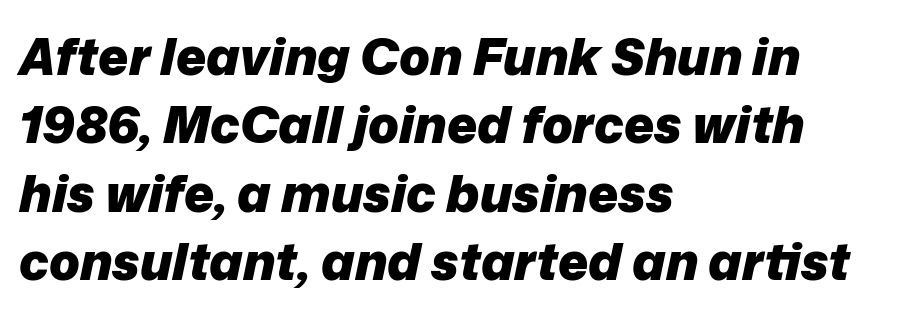
A bare baseline throughout the passage. Emphasis-style slanted type is in use. Observe the ordinary spacing: letters are neighbours, not strangers. The lines are quadded left.
